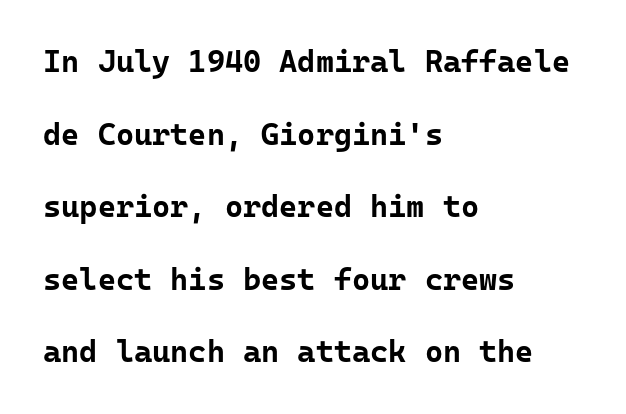
Q: Is the text bold? A: Yes.
Q: Is the text italic (slanted)? A: No, it is upright.
Q: Is the typeface a serif or a sans-serif typeface? A: Sans-serif.
Q: Is the text underlined? A: No.
Q: How is the paragraph aligned? A: Left-aligned.
Q: Is the spacing between letters normal or unusually wide? A: Normal.
Q: Is the spacing between lines tight, normal or loose? A: Loose.
Q: Width (condensed, normal, or wide)? A: Normal.
Q: Stroke contrast? A: Low.
Q: x-height? A: Medium.
Q: Monospaced? A: Yes.
